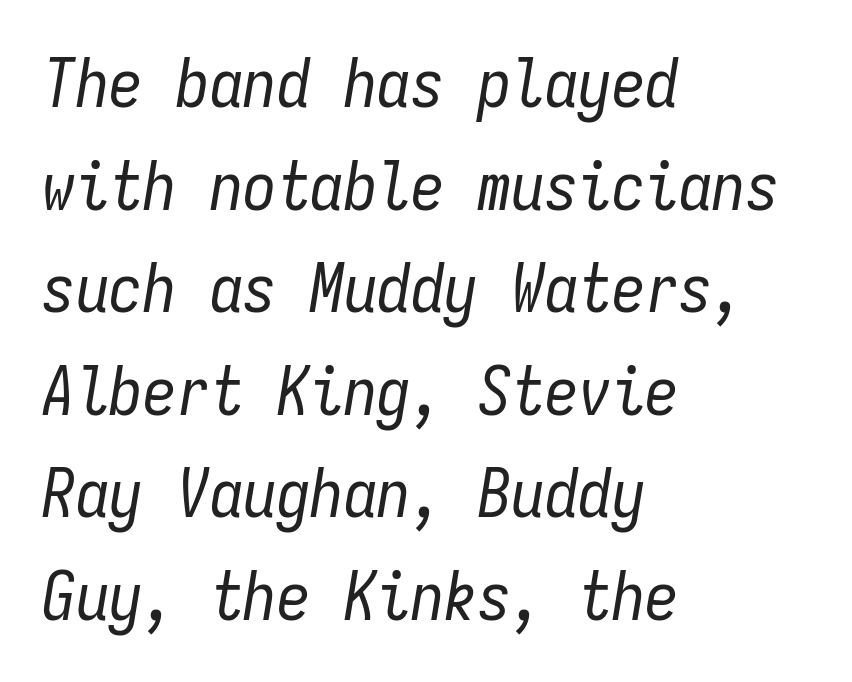
The image shows 67 px regular-weight, condensed type, italic (leaning right), monospaced; set left-aligned, normal line spacing (1.53x), normal letter spacing, not underlined; low stroke contrast and a medium x-height.
